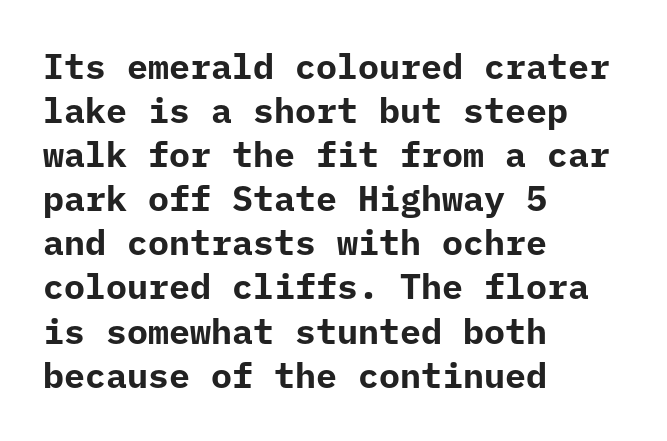
Q: Is the text bold? A: Yes.
Q: Is the text italic (slanted)? A: No, it is upright.
Q: Is the typeface a serif or a sans-serif typeface? A: Sans-serif.
Q: Is the text underlined? A: No.
Q: How is the paragraph aligned? A: Left-aligned.
Q: Is the spacing between letters normal or unusually wide? A: Normal.
Q: Is the spacing between lines tight, normal or loose? A: Normal.
Q: Width (condensed, normal, or wide)? A: Normal.
Q: Stroke contrast? A: Low.
Q: x-height? A: Medium.
Q: Monospaced? A: Yes.
